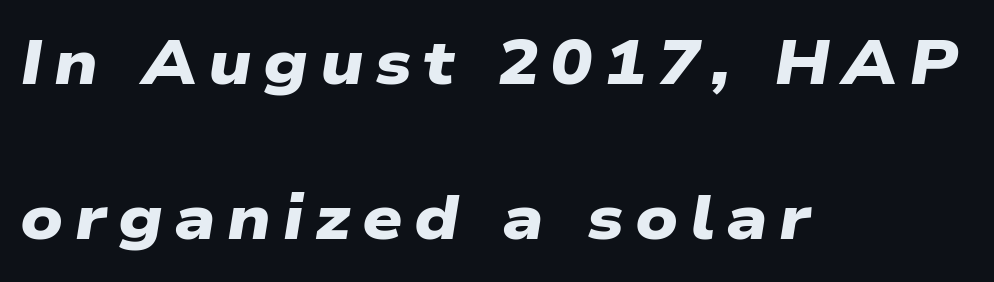
{"serif": "no", "bold": "yes", "weight": "heavy", "width": "wide", "stroke_contrast": "low", "x_height": "medium", "monospaced": "no", "underline": "no", "align": "left", "line_spacing": "loose", "line_spacing_ratio": 2.46, "glyph_px": 63}
